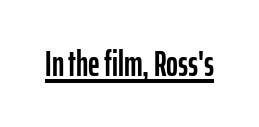
Q: Is the text italic (slanted)? A: No, it is upright.
Q: Is the typeface a serif or a sans-serif typeface? A: Sans-serif.
Q: Is the text underlined? A: Yes.
Q: Is the spacing between letters normal or unusually wide? A: Normal.
Q: Width (condensed, normal, or wide)? A: Condensed.
Q: Stroke contrast? A: Low.
Q: x-height? A: Medium.
Q: Monospaced? A: No.
